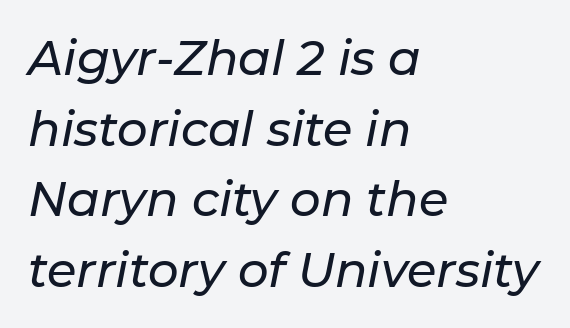
{"italic": "yes", "lean": "right", "slant_degrees": 11, "width": "normal", "stroke_contrast": "low", "x_height": "medium", "monospaced": "no", "underline": "no", "align": "left", "line_spacing": "normal", "line_spacing_ratio": 1.47, "letter_spacing": "normal", "letter_spacing_em": 0.0, "glyph_px": 48}
